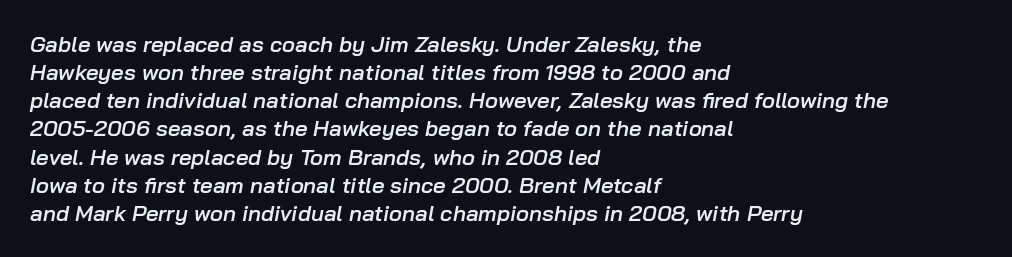
The image shows 22 px text type, italic (leaning right); set left-aligned, normal line spacing (1.28x), normal letter spacing, not underlined.
